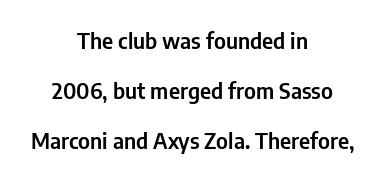
Q: Is the text italic (slanted)? A: No, it is upright.
Q: Is the text underlined? A: No.
Q: How is the paragraph aligned? A: Centered.
Q: Is the spacing between letters normal or unusually wide? A: Normal.
Q: Is the spacing between lines tight, normal or loose? A: Loose.
